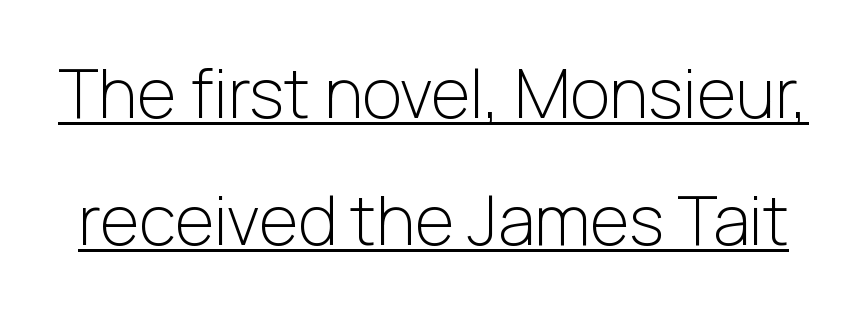
The image shows 68 px light sans-serif type, upright; set line spacing 1.87x, normal letter spacing, underlined; low stroke contrast and a medium x-height.
